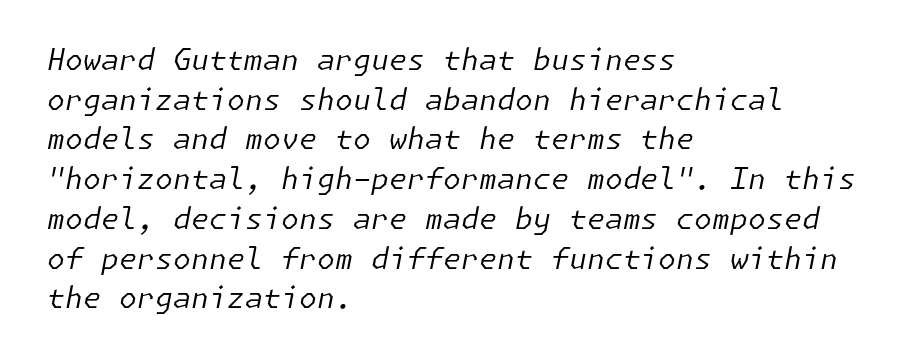
Q: Is the text bold? A: No.
Q: Is the text italic (slanted)? A: Yes, it leans right by about 11 degrees.
Q: Is the text underlined? A: No.
Q: How is the paragraph aligned? A: Left-aligned.
Q: Is the spacing between letters normal or unusually wide? A: Normal.
Q: Is the spacing between lines tight, normal or loose? A: Normal.
Q: Width (condensed, normal, or wide)? A: Normal.
Q: Stroke contrast? A: Low.
Q: x-height? A: Medium.
